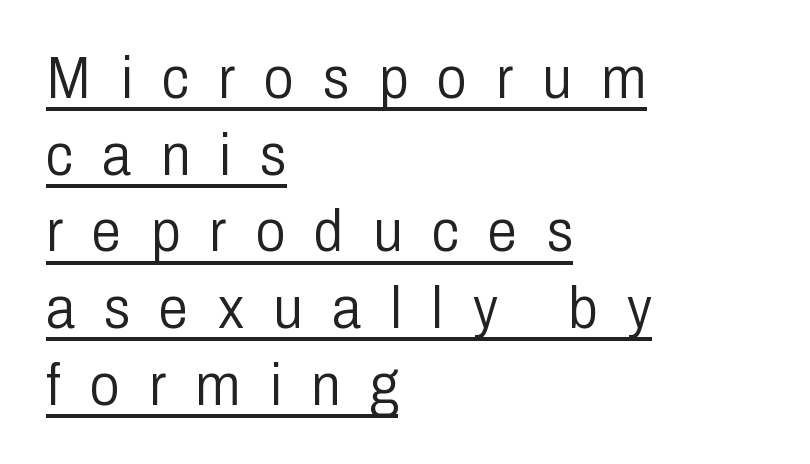
The letters are spread apart with noticeably loose tracking. Regarding leading, the lines here are spaced in the standard way. The letters advance in unequal steps, a hallmark of proportional type. Quick note: underline on. The passage shown is not bold in any degree. When letters stand straight like this, we call the style roman or upright.
